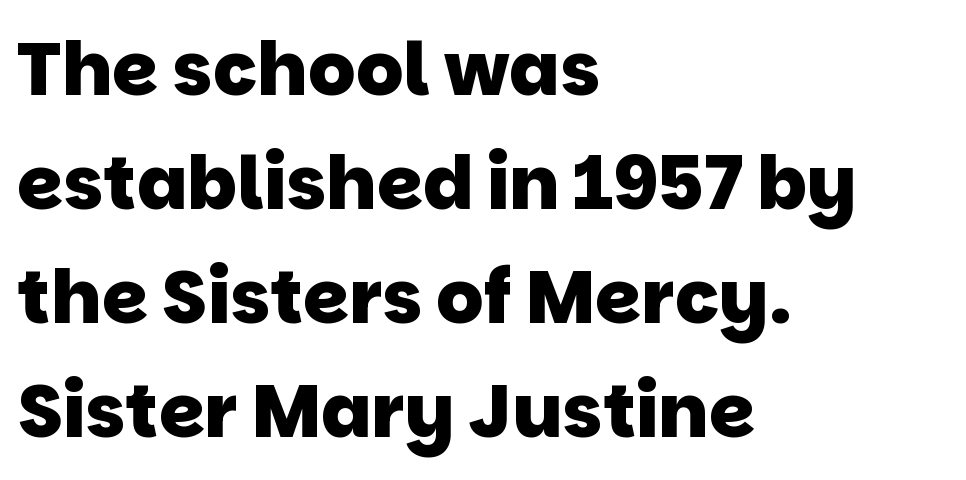
{"serif": "no", "bold": "yes", "weight": "heavy", "width": "normal", "stroke_contrast": "low", "x_height": "large", "monospaced": "no", "underline": "no", "align": "left", "line_spacing": "normal", "line_spacing_ratio": 1.54, "letter_spacing": "normal", "letter_spacing_em": 0.0, "glyph_px": 74}
